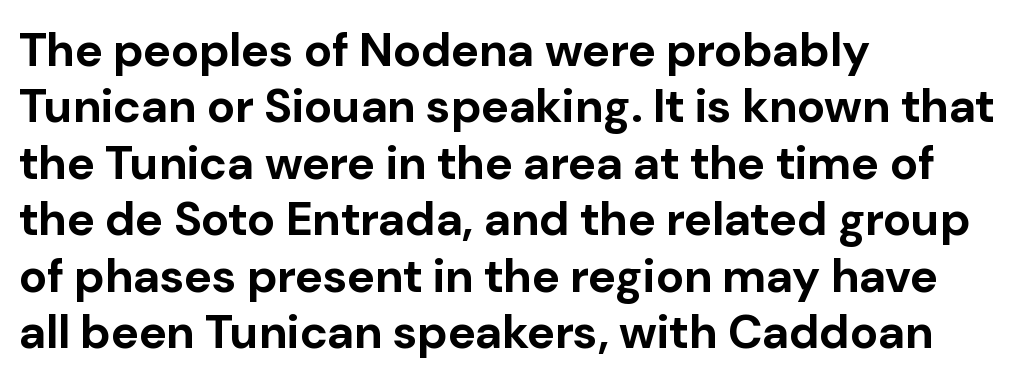
The image shows 47 px bold sans-serif type, upright; set left-aligned, line spacing 1.2x, normal letter spacing, not underlined; low stroke contrast and a medium x-height.
